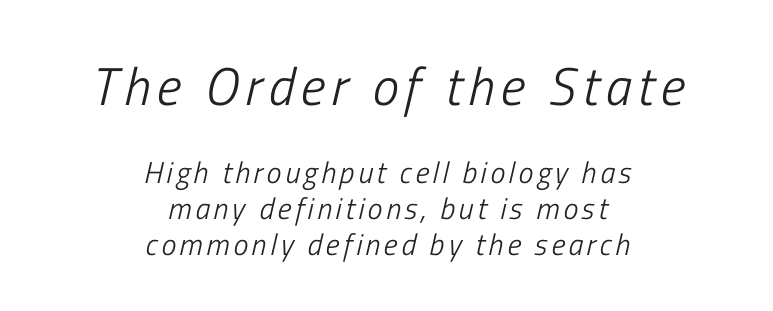
Lines of text with bare space underneath. Counters stay open thanks to moderate or lighter strokes. Layout note: lines centered. The letters in the upper block stand taller than those in the block below.
